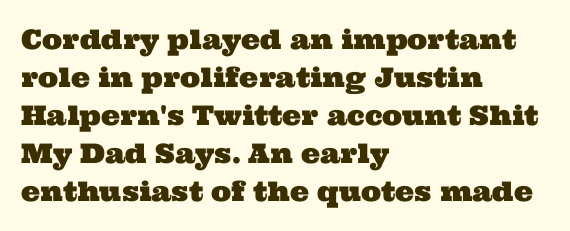
The image shows 27 px text type; set left-aligned, normal line spacing (1.41x), normal letter spacing, not underlined.
